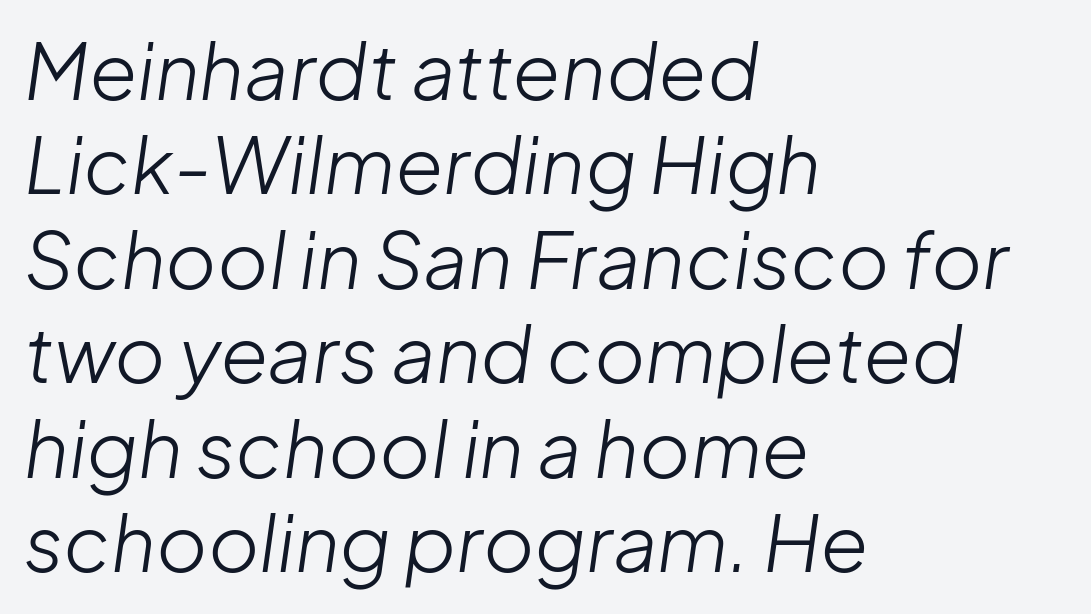
Q: Is the text bold? A: No.
Q: Is the text italic (slanted)? A: Yes, it leans right by about 8 degrees.
Q: Is the text underlined? A: No.
Q: How is the paragraph aligned? A: Left-aligned.
Q: Is the spacing between letters normal or unusually wide? A: Normal.
Q: Width (condensed, normal, or wide)? A: Normal.
Q: Stroke contrast? A: Low.
Q: x-height? A: Medium.
Q: Monospaced? A: No.
